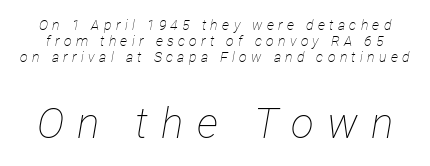
The rendering uses a small line-height, squeezing the rows. Weight: not bold — regular or lighter. Does extra space separate the letters? Yes, quite a lot of it. The later block is typeset at a bigger size than the earlier block. These lines are rendered in a variable-pitch font. Yep, that's italic — everything's leaning.
